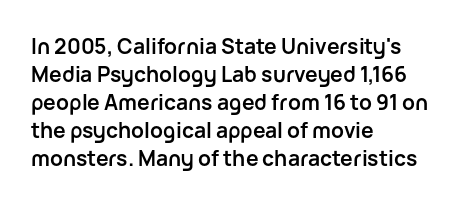
{"italic": "no", "bold": "yes", "underline": "no", "align": "left", "line_spacing": "normal", "line_spacing_ratio": 1.33, "letter_spacing": "normal", "letter_spacing_em": 0.0, "glyph_px": 21}
